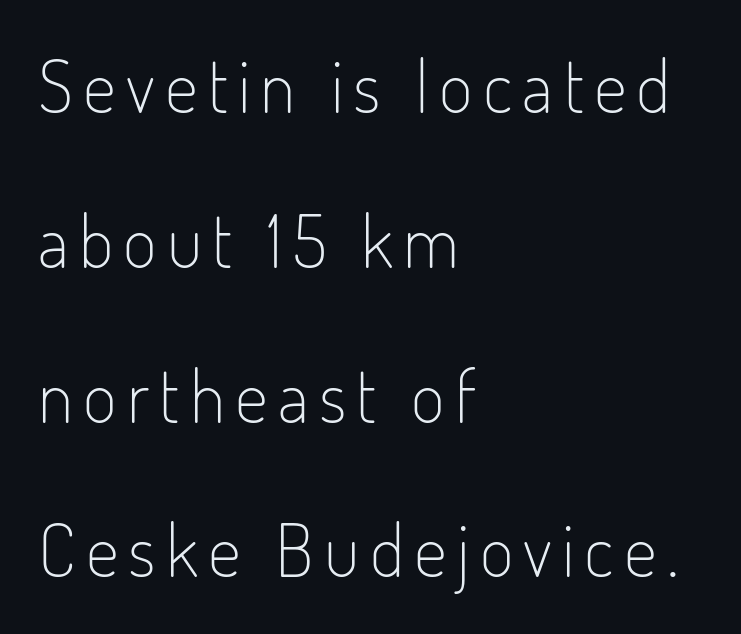
{"serif": "no", "italic": "no", "bold": "no", "weight": "light", "width": "condensed", "stroke_contrast": "low", "x_height": "small", "monospaced": "no", "underline": "no", "align": "left", "line_spacing": "loose", "line_spacing_ratio": 2.12, "glyph_px": 73}
